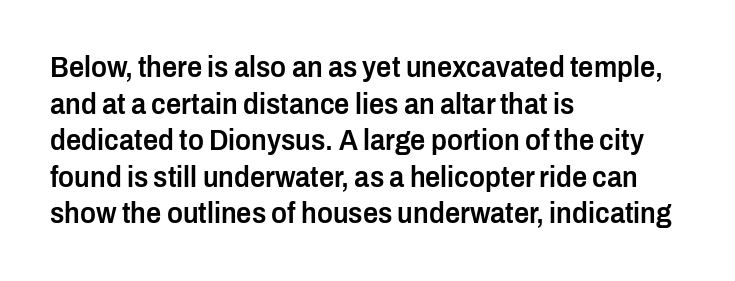
{"serif": "no", "italic": "no", "bold": "semi", "weight": "semibold", "width": "condensed", "stroke_contrast": "low", "x_height": "medium", "monospaced": "no", "underline": "no", "align": "left", "line_spacing_ratio": 1.22, "letter_spacing": "normal", "letter_spacing_em": 0.0, "glyph_px": 30}
